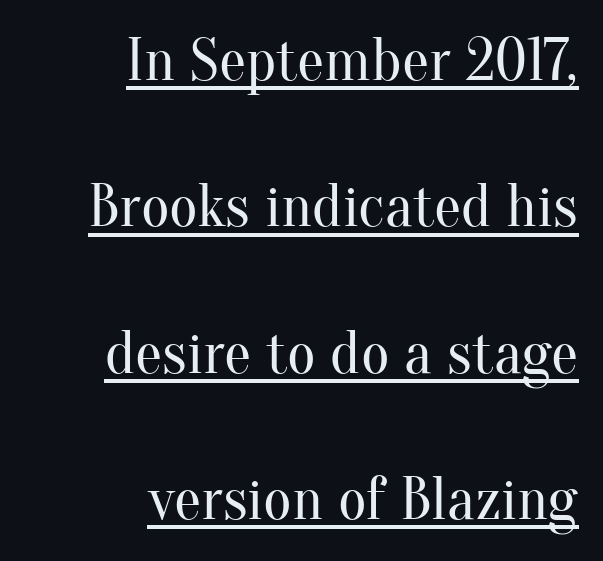
{"serif": "yes", "italic": "no", "bold": "no", "weight": "regular", "width": "normal", "stroke_contrast": "medium", "x_height": "small", "monospaced": "no", "underline": "yes", "align": "right", "line_spacing": "loose", "line_spacing_ratio": 2.4, "letter_spacing": "normal", "letter_spacing_em": 0.0, "glyph_px": 61}
